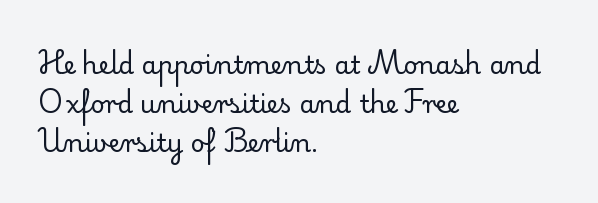
Q: Is the text bold? A: No.
Q: Is the text italic (slanted)? A: No, it is upright.
Q: Is the text underlined? A: No.
Q: How is the paragraph aligned? A: Left-aligned.
Q: Is the spacing between letters normal or unusually wide? A: Normal.
Q: Is the spacing between lines tight, normal or loose? A: Normal.
